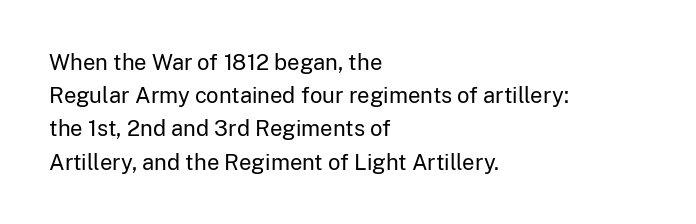
Tall strokes in this sample are plumb rather than angled. Weight: regular or lighter. Tracking value appears to be zero — textbook default spacing. The passage shown stacks its lines at a standard gap. The lines in this sample share a left origin and differ only in where they stop. Anything drawn beneath the words? Only blank space.
